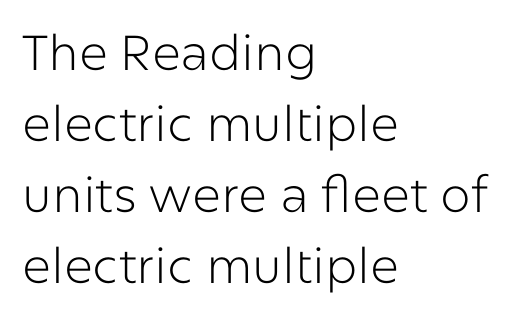
{"serif": "no", "italic": "no", "bold": "no", "weight": "light", "width": "normal", "stroke_contrast": "low", "x_height": "medium", "monospaced": "no", "underline": "no", "align": "left", "line_spacing": "normal", "line_spacing_ratio": 1.45, "letter_spacing": "normal", "letter_spacing_em": 0.0, "glyph_px": 49}
